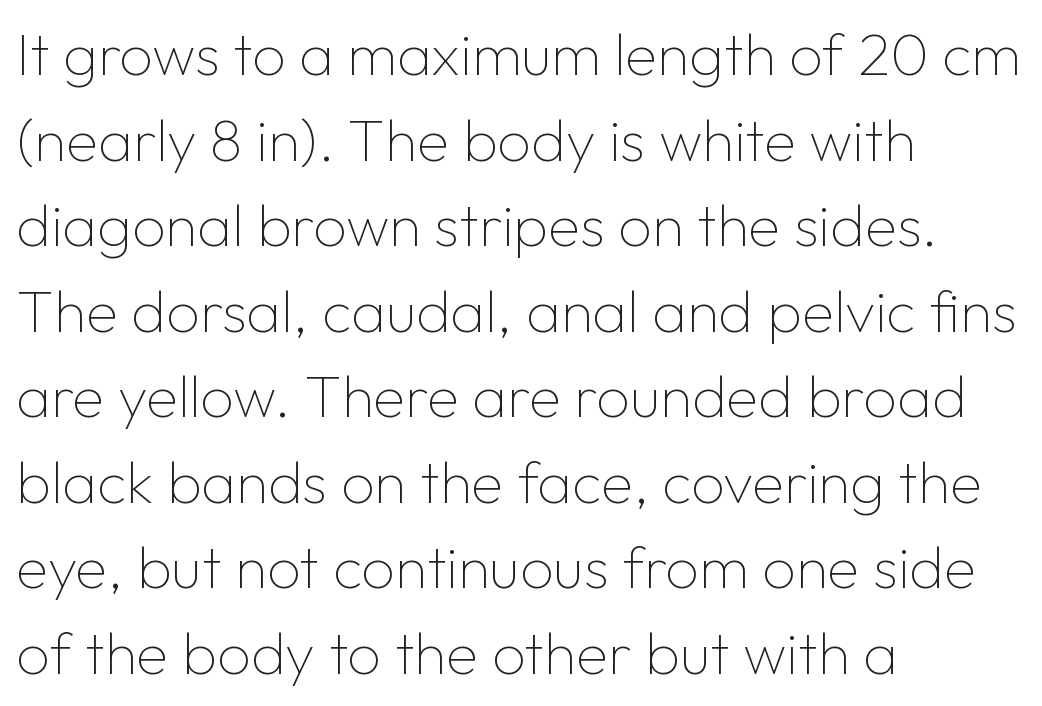
The image shows 59 px thin sans-serif type, upright; set left-aligned, normal line spacing (1.45x), normal letter spacing, not underlined; low stroke contrast and a medium x-height.
